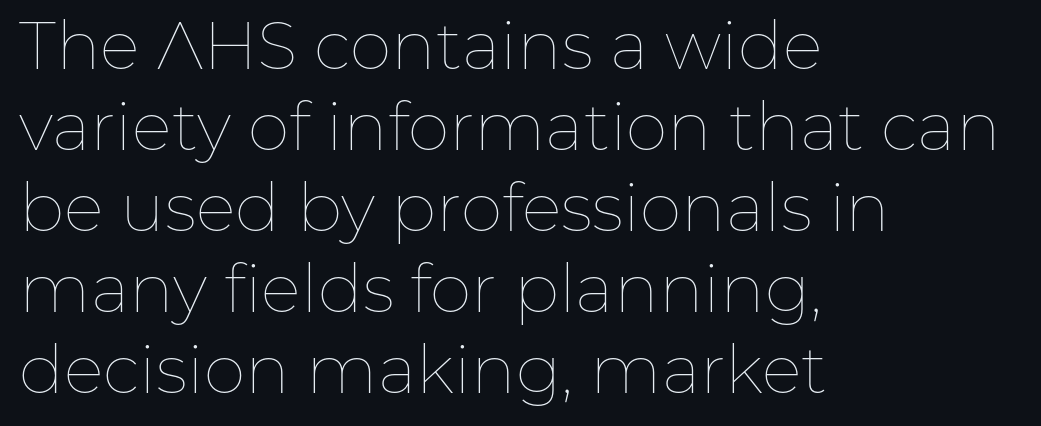
Q: Is the text bold? A: No.
Q: Is the text italic (slanted)? A: No, it is upright.
Q: Is the text underlined? A: No.
Q: How is the paragraph aligned? A: Left-aligned.
Q: Is the spacing between letters normal or unusually wide? A: Normal.
Q: Width (condensed, normal, or wide)? A: Normal.
Q: Stroke contrast? A: Low.
Q: x-height? A: Medium.
Q: Monospaced? A: No.
